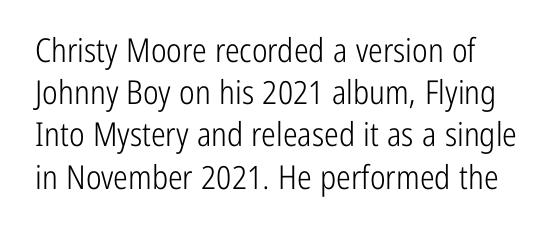
{"serif": "no", "italic": "no", "bold": "no", "weight": "light", "width": "condensed", "stroke_contrast": "low", "x_height": "medium", "monospaced": "no", "underline": "no", "line_spacing": "normal", "line_spacing_ratio": 1.28, "letter_spacing": "normal", "letter_spacing_em": 0.0, "glyph_px": 33}
